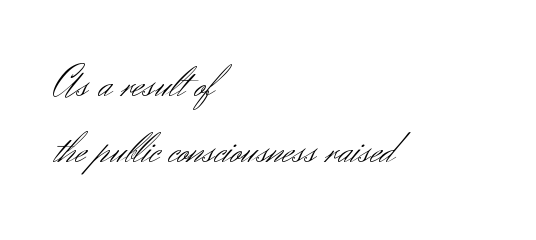
{"serif": "no", "bold": "no", "weight": "light", "width": "normal", "stroke_contrast": "medium", "x_height": "small", "monospaced": "no", "underline": "no", "align": "left", "line_spacing": "normal", "line_spacing_ratio": 1.47, "letter_spacing": "normal", "letter_spacing_em": 0.0, "glyph_px": 45}
